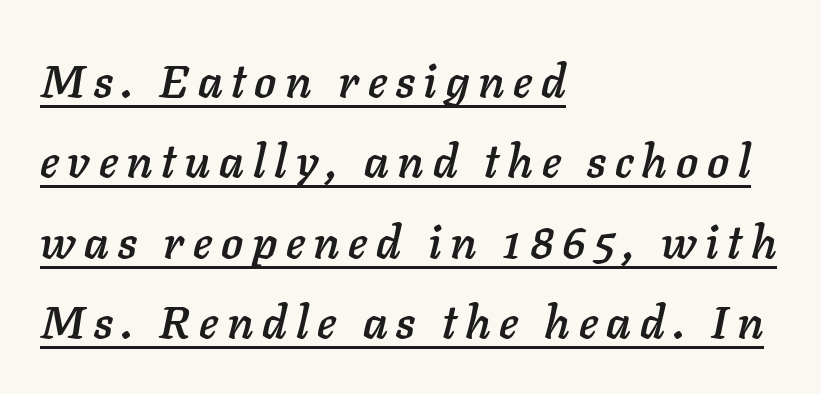
The image shows 46 px text type, italic (leaning right); set left-aligned, line spacing 1.75x, underlined; low stroke contrast and a medium x-height.
